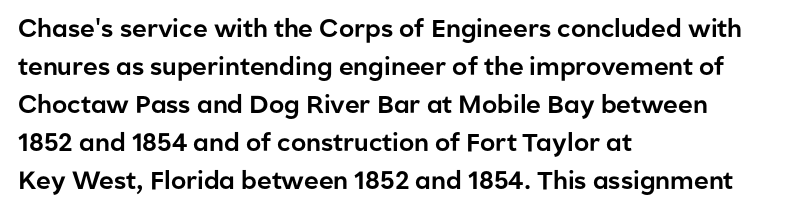
{"italic": "no", "underline": "no", "align": "left", "line_spacing": "normal", "line_spacing_ratio": 1.52, "letter_spacing": "normal", "letter_spacing_em": 0.0, "glyph_px": 25}
